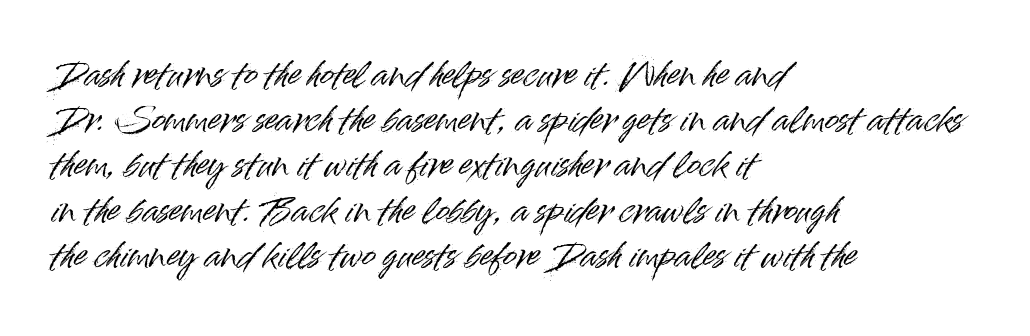
This sample keeps an unexceptional amount of space between lines. You could not count columns in this text — the font is proportionally spaced. I'd call this a sans setting — the letters go barefoot.
